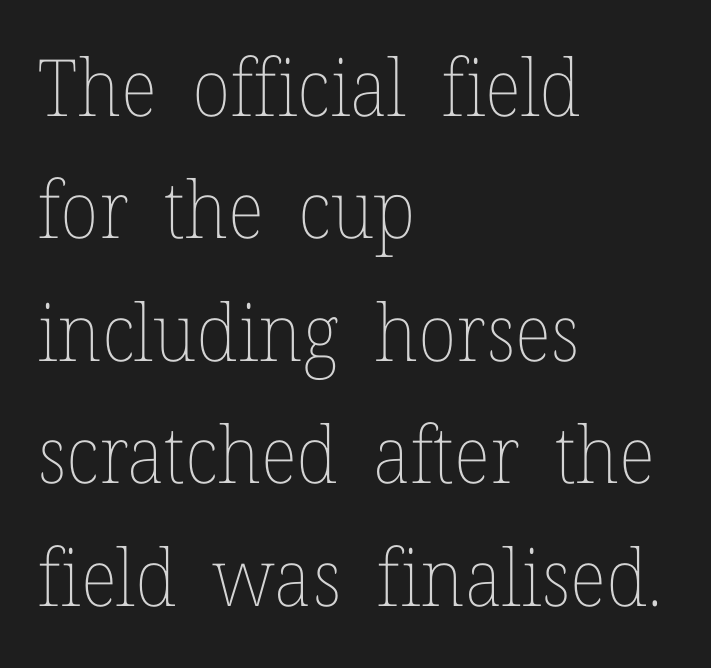
The image shows 79 px thin type, upright; set left-aligned, normal line spacing (1.55x), normal letter spacing, not underlined; low stroke contrast and a medium x-height.
